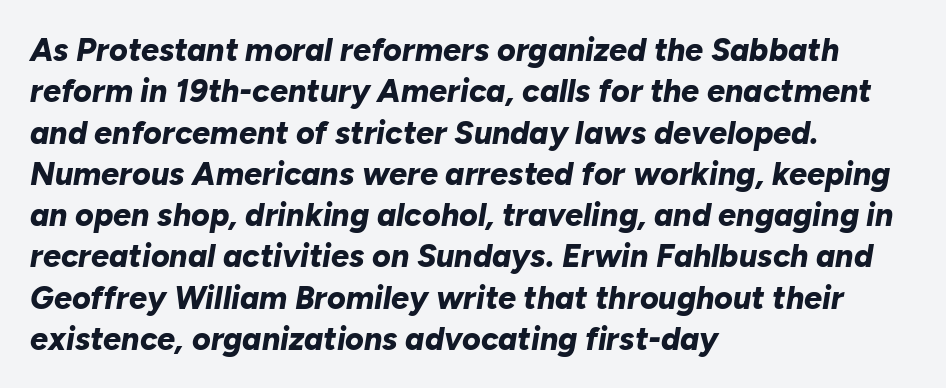
Q: Is the text bold? A: Yes.
Q: Is the text italic (slanted)? A: Yes, it leans right by about 10 degrees.
Q: Is the text underlined? A: No.
Q: How is the paragraph aligned? A: Left-aligned.
Q: Is the spacing between letters normal or unusually wide? A: Normal.
Q: Is the spacing between lines tight, normal or loose? A: Normal.
Q: Width (condensed, normal, or wide)? A: Normal.
Q: Stroke contrast? A: Low.
Q: x-height? A: Medium.
Q: Monospaced? A: No.
